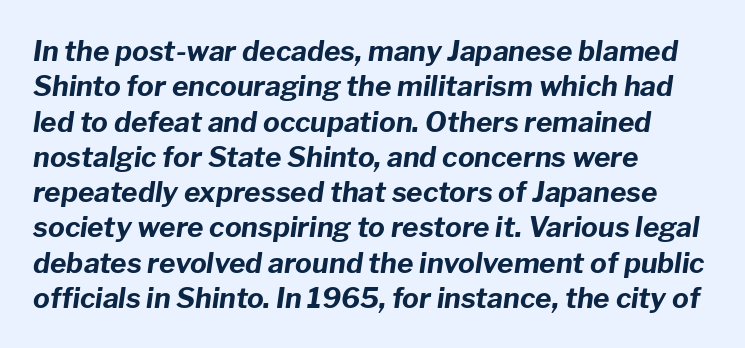
{"italic": "yes", "lean": "right", "slant_degrees": 8, "bold": "yes", "weight": "bold", "width": "normal", "stroke_contrast": "low", "x_height": "medium", "monospaced": "no", "underline": "no", "align": "left", "line_spacing": "normal", "line_spacing_ratio": 1.26, "letter_spacing": "normal", "letter_spacing_em": 0.0, "glyph_px": 28}
